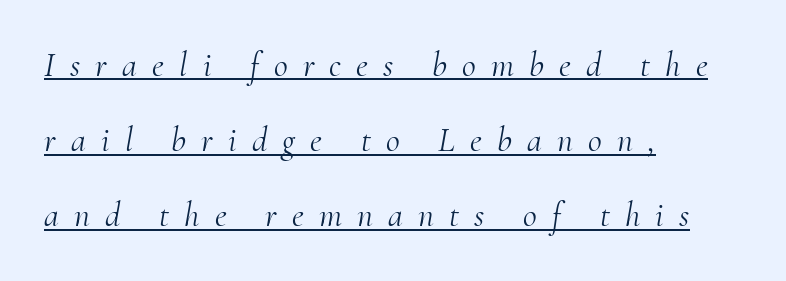
The image shows 34 px light serif type, italic (leaning right); set left-aligned, loose line spacing (2.21x), unusually wide letter spacing (+0.45 em), underlined; medium stroke contrast and a small x-height.
